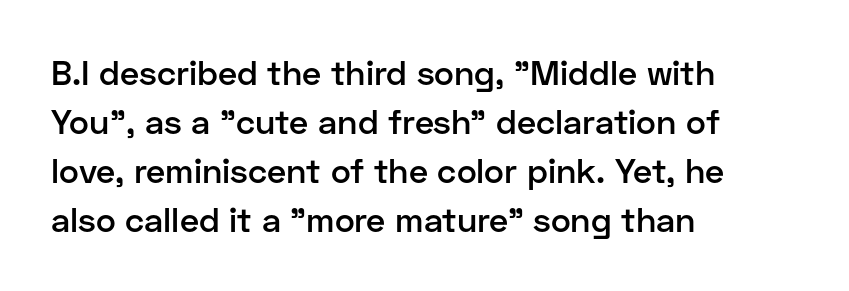
{"serif": "no", "italic": "no", "bold": "semi", "weight": "semibold", "width": "normal", "stroke_contrast": "low", "x_height": "medium", "monospaced": "no", "underline": "no", "align": "left", "line_spacing": "normal", "line_spacing_ratio": 1.44, "letter_spacing": "normal", "letter_spacing_em": 0.0, "glyph_px": 34}
